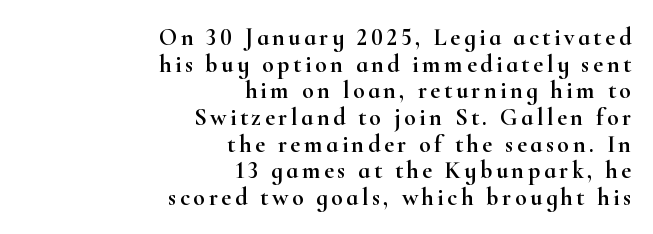
Q: Is the text italic (slanted)? A: No, it is upright.
Q: Is the text underlined? A: No.
Q: How is the paragraph aligned? A: Right-aligned.
Q: Is the spacing between lines tight, normal or loose? A: Tight.
